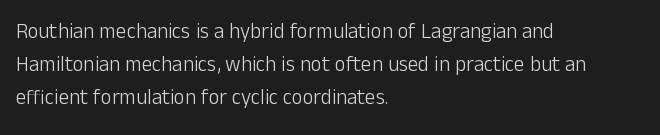
Q: Is the text bold? A: No.
Q: Is the text italic (slanted)? A: No, it is upright.
Q: Is the text underlined? A: No.
Q: How is the paragraph aligned? A: Left-aligned.
Q: Is the spacing between letters normal or unusually wide? A: Normal.
Q: Is the spacing between lines tight, normal or loose? A: Normal.
